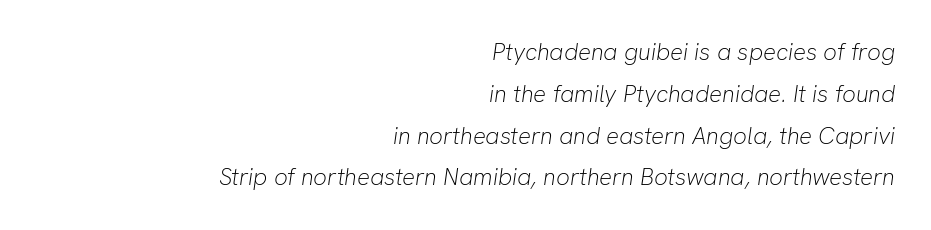
Q: Is the text bold? A: No.
Q: Is the text italic (slanted)? A: Yes, it leans right by about 8 degrees.
Q: Is the text underlined? A: No.
Q: How is the paragraph aligned? A: Right-aligned.
Q: Is the spacing between letters normal or unusually wide? A: Normal.
